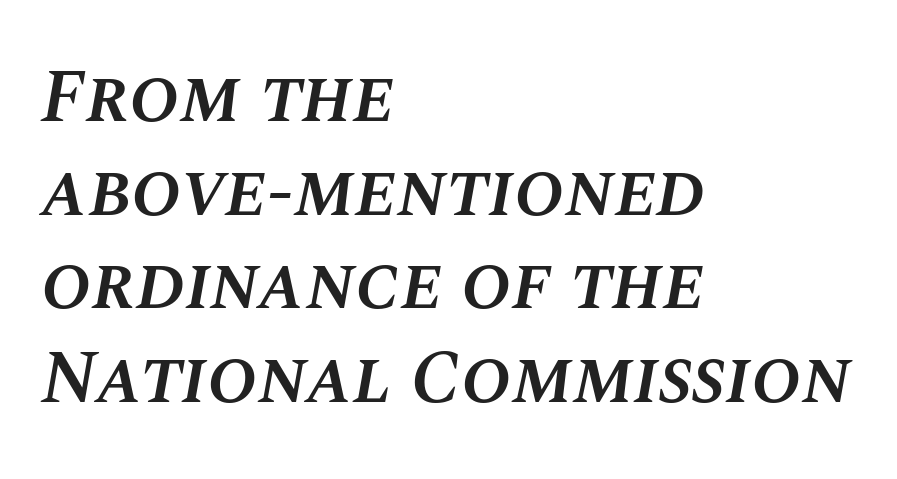
The image shows 75 px semibold type, italic (leaning right); set left-aligned, normal line spacing (1.25x), normal letter spacing, not underlined; medium stroke contrast and a large x-height.
